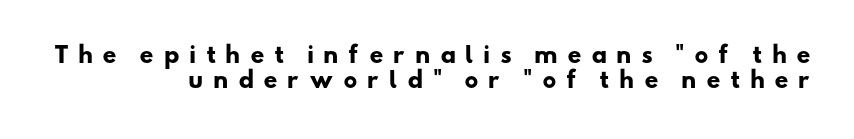
Its strokes are broad and dark, the hallmark of bold type. A typesetter would call this heavily tracked-out type. The paragraph has a hard right edge and a soft left edge. Does the leading feel generous? Not at all — it's pinched. A bare baseline throughout the passage.
